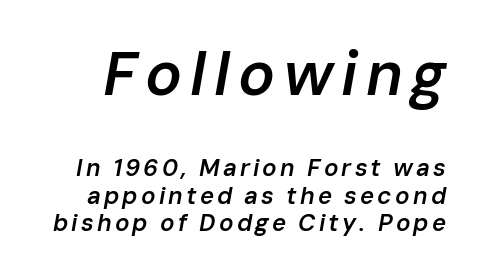
The image shows 61 px semibold type, italic (leaning right); set tight line spacing (1.14x), not underlined; the first (top) block is 2.54x larger; low stroke contrast and a medium x-height.
